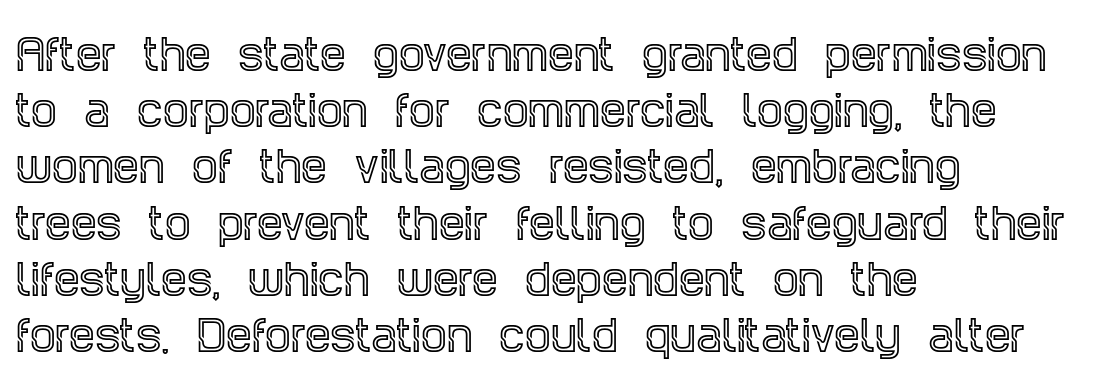
The rag falls on the right side of this text block. Quick note: underline off. The face used here is proportionally spaced, like ordinary book or web type. Note: serifs present on the glyphs. This sample keeps an unexceptional amount of space between lines.
